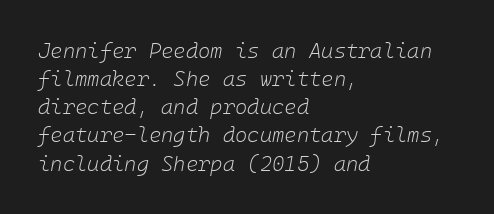
The image shows 21 px text type, italic (leaning right); set left-aligned, normal line spacing (1.34x), normal letter spacing, not underlined.
